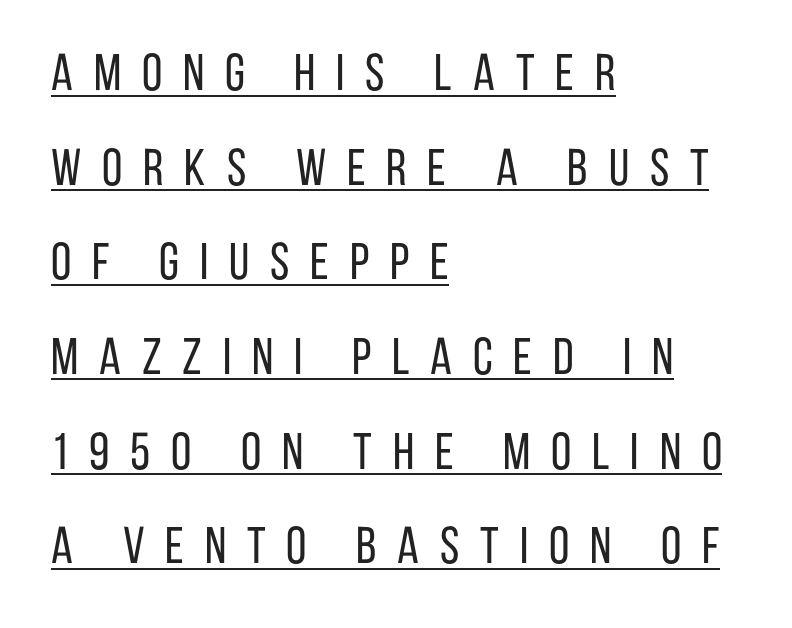
The image shows 52 px regular-weight, condensed sans-serif type, upright; set left-aligned, line spacing 1.82x, unusually wide letter spacing (+0.4 em), underlined; low stroke contrast and a large x-height.
